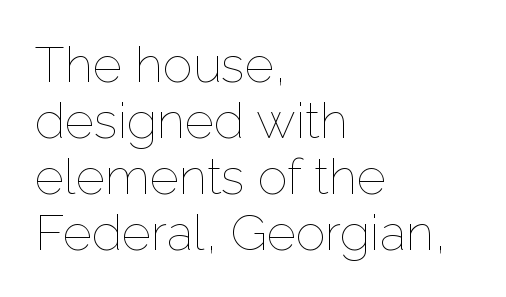
The image shows 50 px thin type, upright; set left-aligned, tight line spacing (1.12x), normal letter spacing, not underlined; low stroke contrast and a medium x-height.
